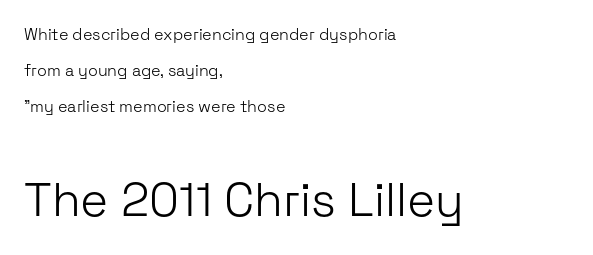
The image shows 47 px light sans-serif type, upright; set left-aligned, loose line spacing (2.24x), normal letter spacing, not underlined; the second (bottom) block is 2.94x larger; low stroke contrast and a medium x-height.
